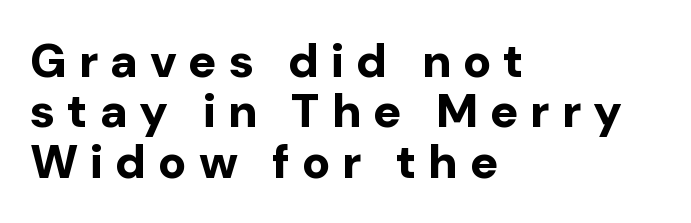
{"serif": "no", "italic": "no", "bold": "yes", "weight": "bold", "width": "normal", "stroke_contrast": "low", "x_height": "medium", "monospaced": "no", "underline": "no", "align": "left", "line_spacing": "tight", "line_spacing_ratio": 1.07, "letter_spacing": "wide", "letter_spacing_em": 0.25, "glyph_px": 47}
